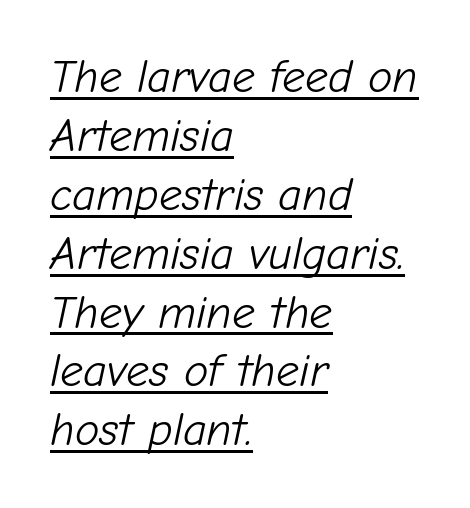
{"italic": "yes", "lean": "right", "slant_degrees": 12, "bold": "no", "weight": "light", "width": "normal", "stroke_contrast": "low", "x_height": "medium", "monospaced": "no", "underline": "yes", "align": "left", "line_spacing": "normal", "line_spacing_ratio": 1.28, "letter_spacing": "normal", "letter_spacing_em": 0.0, "glyph_px": 46}
